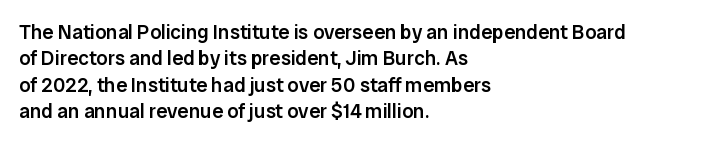
The image shows 20 px text type, upright; set left-aligned, normal line spacing (1.32x), normal letter spacing, not underlined.
